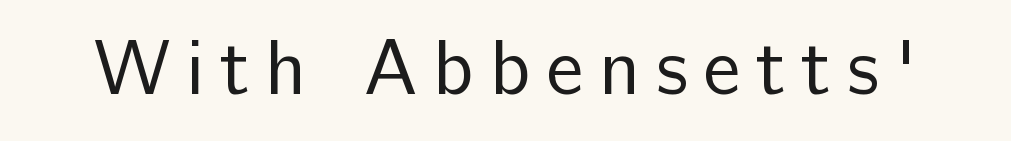
{"serif": "no", "italic": "no", "bold": "no", "weight": "regular", "width": "normal", "stroke_contrast": "low", "x_height": "medium", "monospaced": "no", "underline": "no", "letter_spacing": "wide", "letter_spacing_em": 0.2, "glyph_px": 78}
